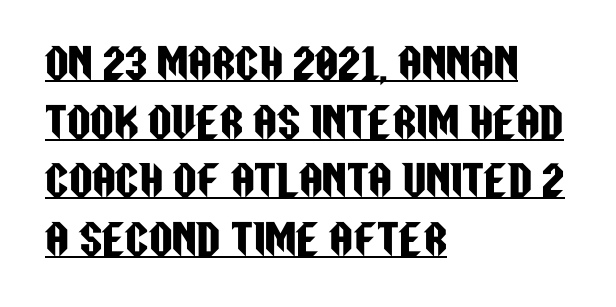
{"serif": "no", "italic": "no", "width": "condensed", "stroke_contrast": "low", "x_height": "large", "monospaced": "no", "underline": "yes", "align": "left", "line_spacing": "normal", "line_spacing_ratio": 1.43, "letter_spacing": "normal", "letter_spacing_em": 0.0, "glyph_px": 41}
